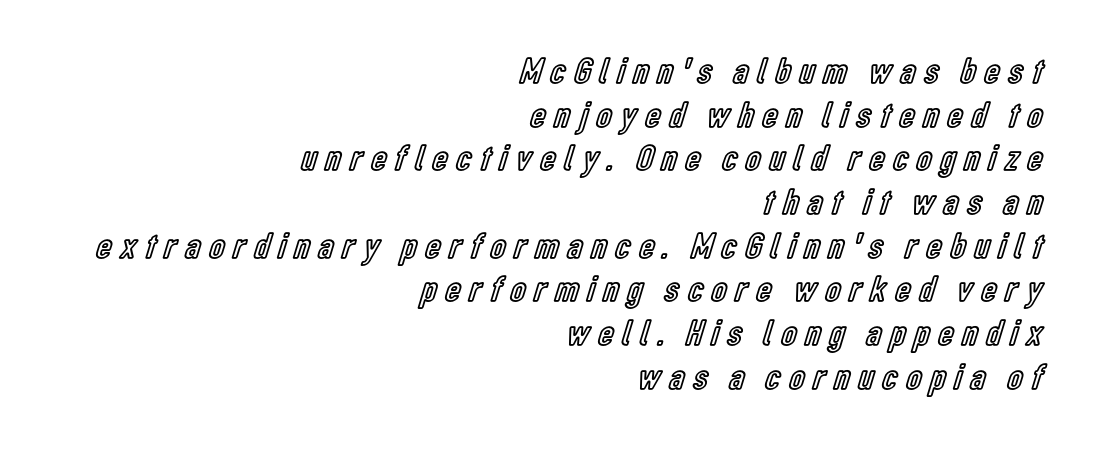
{"width": "condensed", "x_height": "medium", "monospaced": "no", "underline": "no", "align": "right", "line_spacing_ratio": 1.18, "letter_spacing": "wide", "letter_spacing_em": 0.24, "glyph_px": 37}
